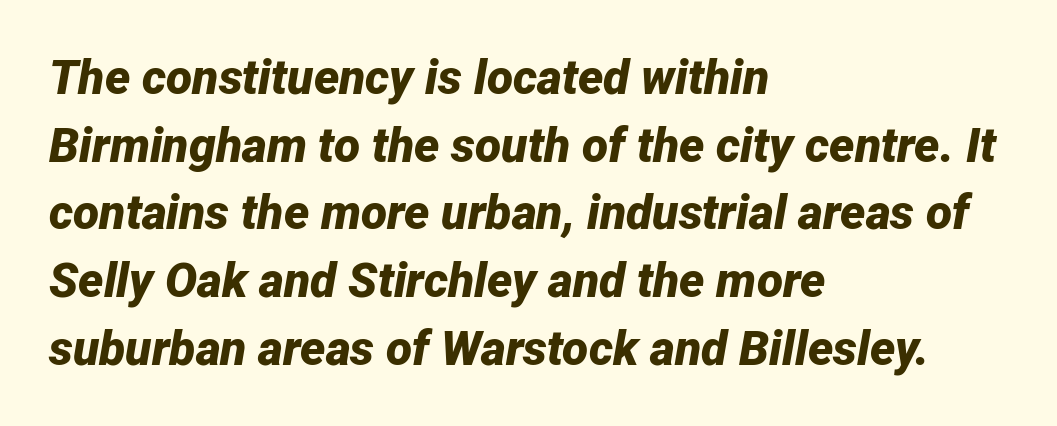
Q: Is the text bold? A: Yes.
Q: Is the text italic (slanted)? A: Yes, it leans right by about 12 degrees.
Q: Is the text underlined? A: No.
Q: How is the paragraph aligned? A: Left-aligned.
Q: Is the spacing between letters normal or unusually wide? A: Normal.
Q: Is the spacing between lines tight, normal or loose? A: Normal.
Q: Width (condensed, normal, or wide)? A: Normal.
Q: Stroke contrast? A: Low.
Q: x-height? A: Medium.
Q: Monospaced? A: No.
